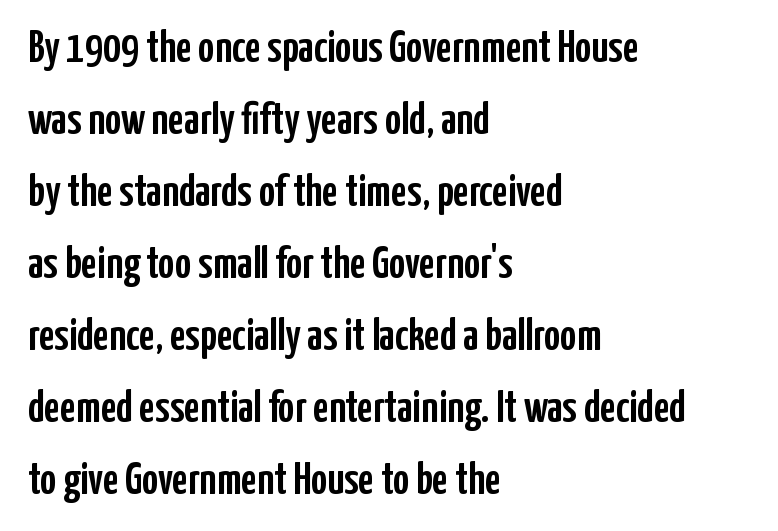
The image shows 45 px condensed sans-serif type, upright; set left-aligned, normal line spacing (1.6x), normal letter spacing, not underlined; low stroke contrast and a medium x-height.
